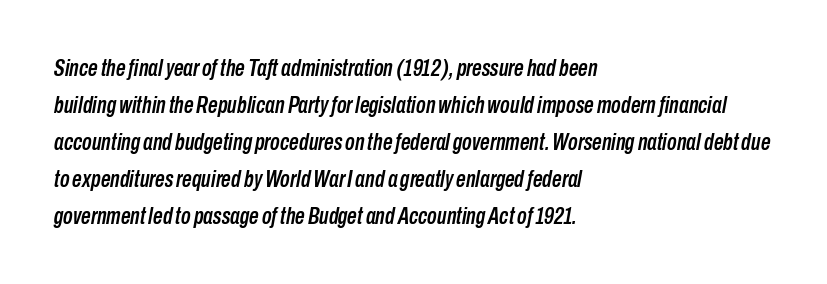
Q: Is the text italic (slanted)? A: Yes, it leans right by about 10 degrees.
Q: Is the text underlined? A: No.
Q: How is the paragraph aligned? A: Left-aligned.
Q: Is the spacing between letters normal or unusually wide? A: Normal.
Q: Is the spacing between lines tight, normal or loose? A: Normal.
